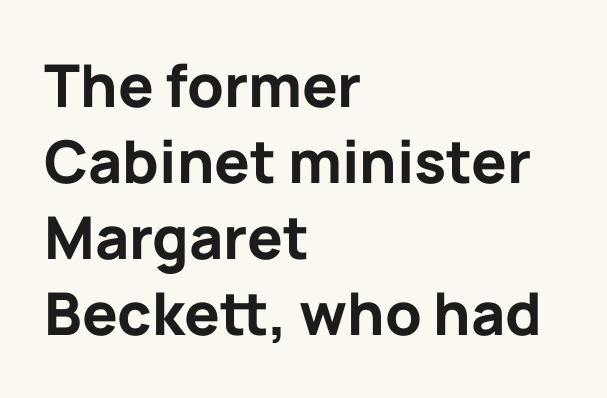
The image shows 59 px bold sans-serif type, upright; set left-aligned, normal line spacing (1.29x), normal letter spacing, not underlined; low stroke contrast and a medium x-height.
